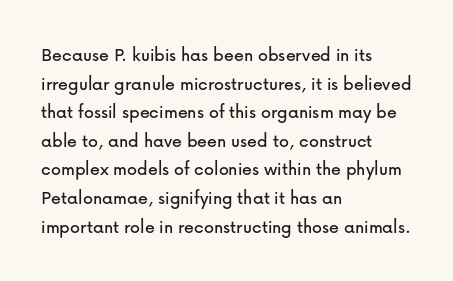
Every character sits straight up, as roman type does. The glyphs are unaccompanied by any horizontal stroke below them. Normally led — the rows are evenly, conventionally spaced. If you drew a ruler down the left edge, every line would touch it. The type is set solid horizontally, with unmodified tracking.
